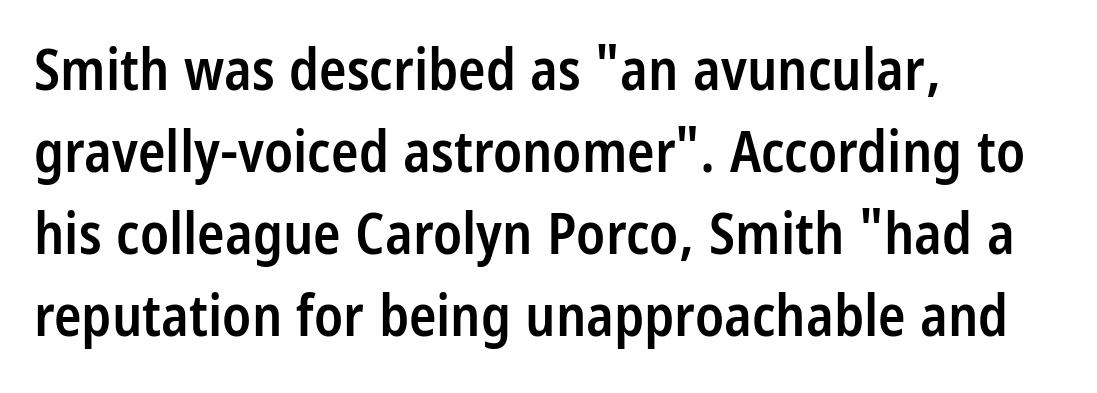
{"serif": "no", "italic": "no", "bold": "semi", "weight": "semibold", "width": "condensed", "stroke_contrast": "low", "x_height": "large", "monospaced": "no", "underline": "no", "align": "left", "line_spacing": "normal", "line_spacing_ratio": 1.44, "letter_spacing": "normal", "letter_spacing_em": 0.0, "glyph_px": 57}
